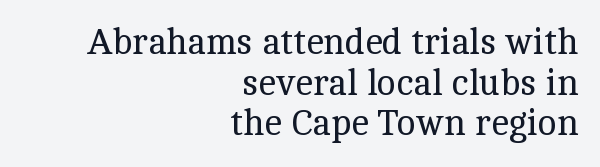
{"serif": "yes", "italic": "no", "bold": "no", "weight": "regular", "width": "normal", "x_height": "medium", "monospaced": "no", "underline": "no", "align": "right", "line_spacing": "tight", "line_spacing_ratio": 1.13, "letter_spacing": "normal", "letter_spacing_em": 0.0, "glyph_px": 36}
